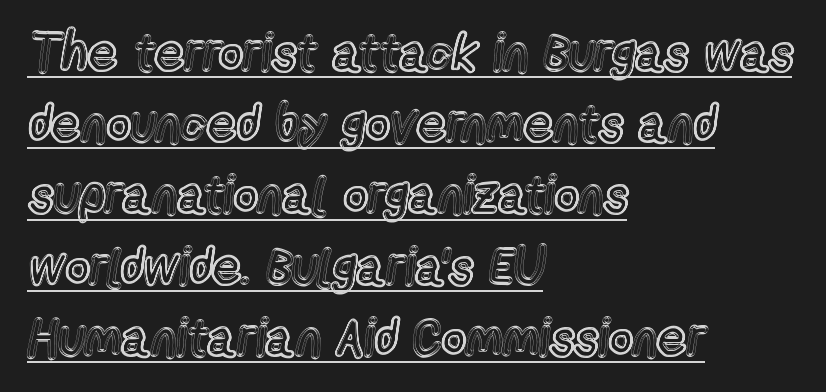
The image shows 52 px condensed type; set left-aligned, normal line spacing (1.37x), normal letter spacing, underlined; a medium x-height.
